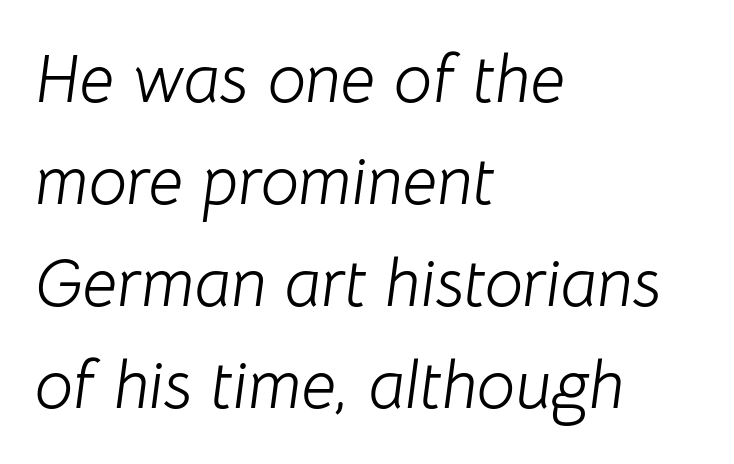
The image shows 68 px light type, italic (leaning right); set left-aligned, normal line spacing (1.5x), normal letter spacing, not underlined; low stroke contrast and a medium x-height.
